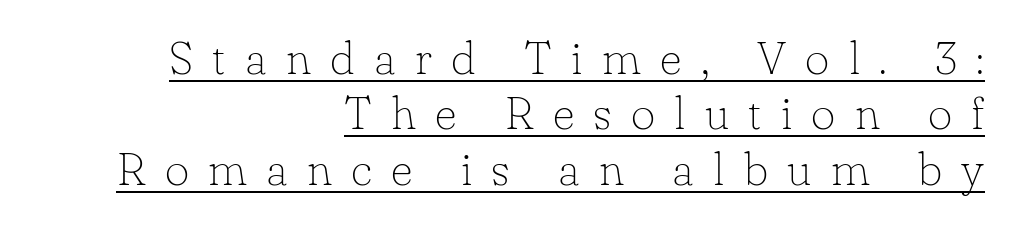
In terms of letterspacing, this is a distinctly airy, spread setting. Stroke thickness stays within the range of a standard reading face or lighter. One-word summary of the alignment: right. The face used here is seriffed, in the tradition of book romans.
